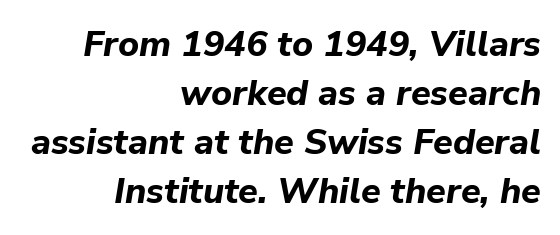
{"italic": "yes", "lean": "right", "slant_degrees": 9, "bold": "yes", "weight": "bold", "width": "normal", "stroke_contrast": "low", "x_height": "medium", "monospaced": "no", "underline": "no", "align": "right", "line_spacing": "normal", "line_spacing_ratio": 1.36, "letter_spacing": "normal", "letter_spacing_em": 0.0, "glyph_px": 36}
